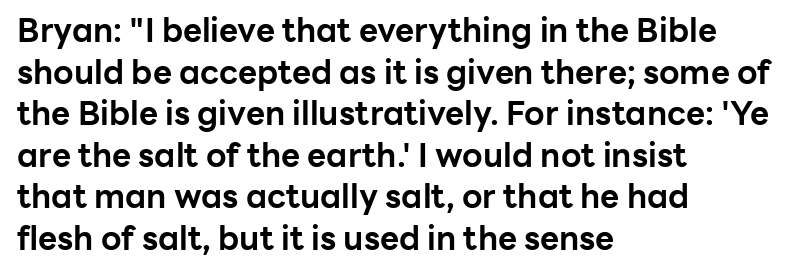
The image shows 33 px bold sans-serif type, upright; set left-aligned, normal line spacing (1.26x), normal letter spacing, not underlined; low stroke contrast and a medium x-height.
